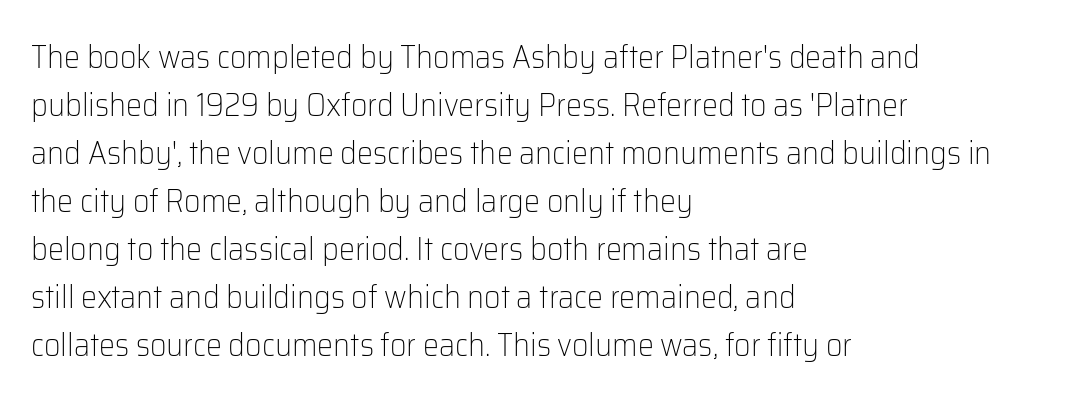
Q: Is the text bold? A: No.
Q: Is the text italic (slanted)? A: No, it is upright.
Q: Is the typeface a serif or a sans-serif typeface? A: Sans-serif.
Q: Is the text underlined? A: No.
Q: How is the paragraph aligned? A: Left-aligned.
Q: Is the spacing between letters normal or unusually wide? A: Normal.
Q: Is the spacing between lines tight, normal or loose? A: Normal.
Q: Width (condensed, normal, or wide)? A: Normal.
Q: Stroke contrast? A: Low.
Q: x-height? A: Medium.
Q: Monospaced? A: No.
